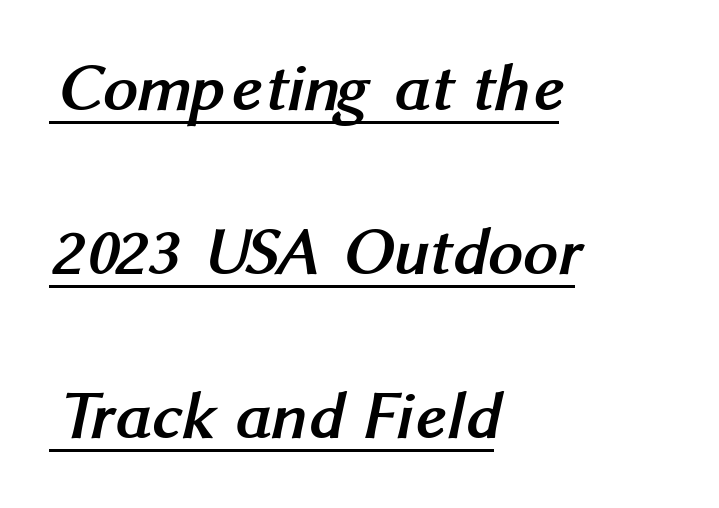
The image shows 69 px semibold sans-serif type; set left-aligned, loose line spacing (2.38x), normal letter spacing, underlined; medium stroke contrast and a medium x-height.
